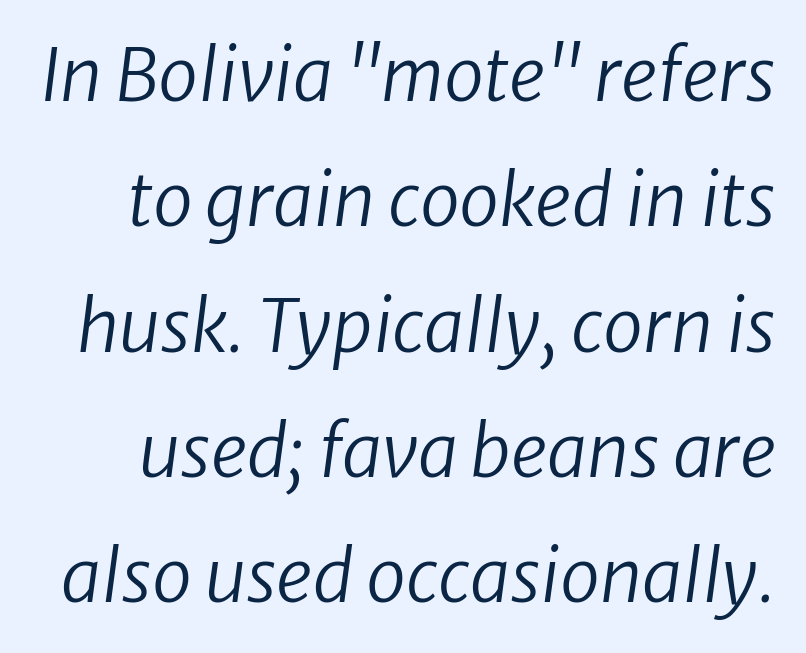
The image shows 72 px regular-weight type, italic (leaning right); set line spacing 1.74x, normal letter spacing, not underlined; low stroke contrast and a medium x-height.
